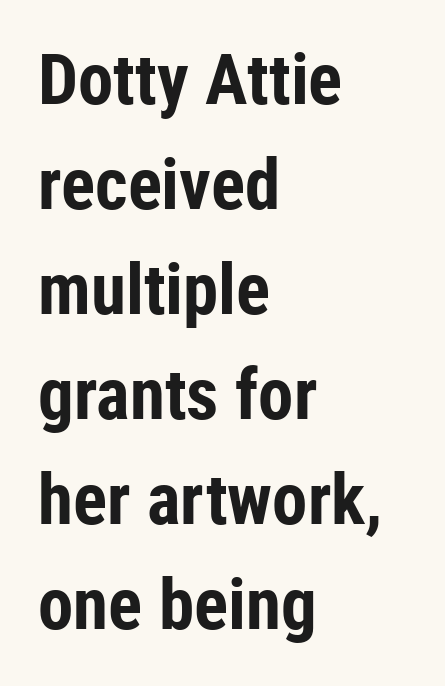
The image shows 71 px bold, condensed sans-serif type, upright; set left-aligned, normal line spacing (1.48x), normal letter spacing, not underlined; low stroke contrast and a medium x-height.
